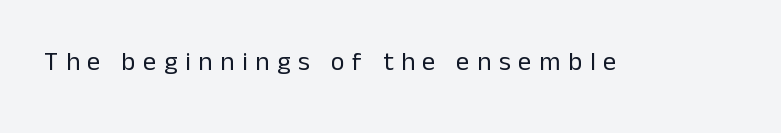
Glyph-to-glyph distance is far greater than everyday printed text. Nothing heavy about these letters — not bold at all. The gap between lines stays unmarked. The type sits square on the baseline with zero lean.
